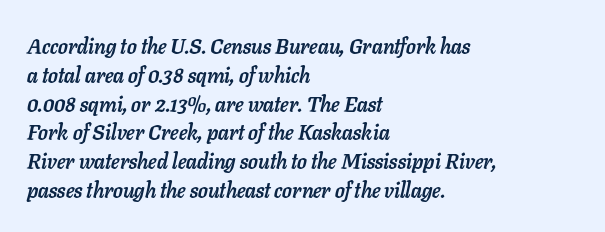
Descenders hang freely into open space. The rendering applies a slant to the glyphs. The rendering keeps characters at their native spacing. Honestly, the row spacing looks completely unremarkable. Stroke thickness is high; the sample reads as a true bold.
